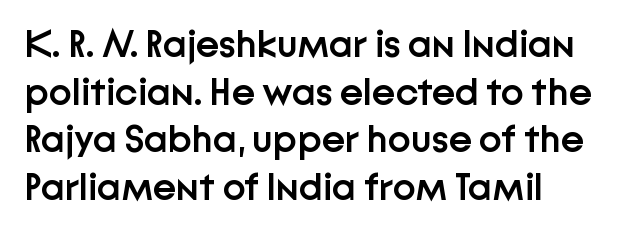
Q: Is the text bold? A: Semi-bold.
Q: Is the text italic (slanted)? A: No, it is upright.
Q: Is the typeface a serif or a sans-serif typeface? A: Sans-serif.
Q: Is the text underlined? A: No.
Q: How is the paragraph aligned? A: Left-aligned.
Q: Is the spacing between letters normal or unusually wide? A: Normal.
Q: Width (condensed, normal, or wide)? A: Normal.
Q: Stroke contrast? A: Low.
Q: x-height? A: Medium.
Q: Monospaced? A: No.
